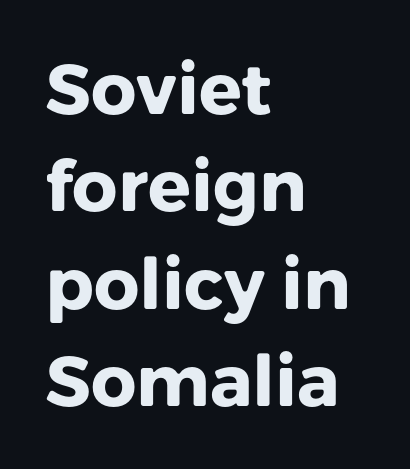
Q: Is the text bold? A: Yes.
Q: Is the text italic (slanted)? A: No, it is upright.
Q: Is the typeface a serif or a sans-serif typeface? A: Sans-serif.
Q: Is the text underlined? A: No.
Q: How is the paragraph aligned? A: Left-aligned.
Q: Is the spacing between letters normal or unusually wide? A: Normal.
Q: Is the spacing between lines tight, normal or loose? A: Normal.
Q: Width (condensed, normal, or wide)? A: Normal.
Q: Stroke contrast? A: Low.
Q: x-height? A: Medium.
Q: Monospaced? A: No.
